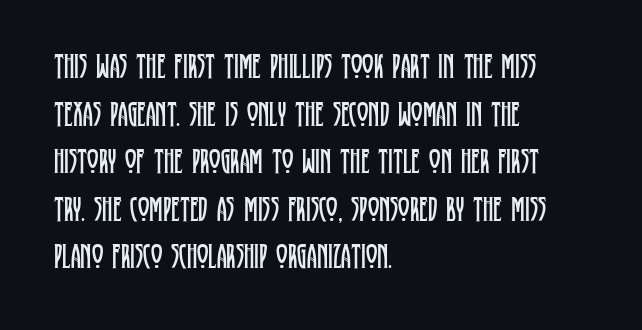
Spacing between characters is what you'd get straight out of the box. Observe the serifs anchoring each vertical stroke in this sample. This sample has the flowing, uneven cadence of proportional lettering. Nothing heavy about these letters — not bold at all. Notice how the stems are strictly vertical — no italics here. Underline: absent.
